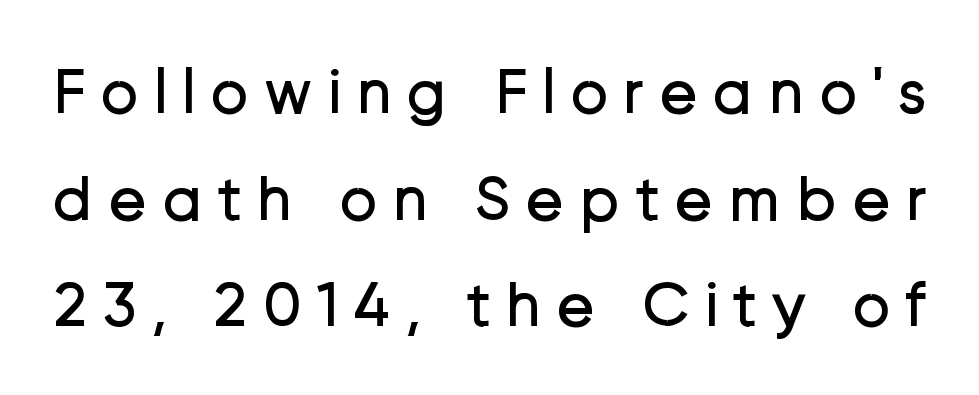
Q: Is the text bold? A: No.
Q: Is the text italic (slanted)? A: No, it is upright.
Q: Is the typeface a serif or a sans-serif typeface? A: Sans-serif.
Q: Is the text underlined? A: No.
Q: Is the spacing between letters normal or unusually wide? A: Unusually wide.
Q: Is the spacing between lines tight, normal or loose? A: Normal.
Q: Width (condensed, normal, or wide)? A: Normal.
Q: Stroke contrast? A: Low.
Q: x-height? A: Medium.
Q: Monospaced? A: No.
